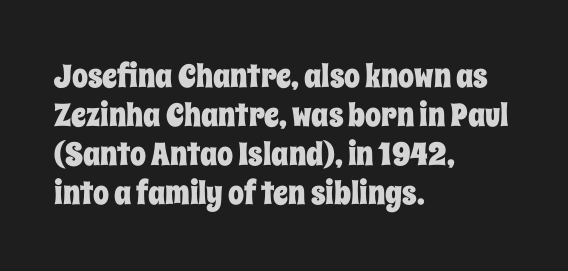
Q: Is the text italic (slanted)? A: No, it is upright.
Q: Is the text underlined? A: No.
Q: How is the paragraph aligned? A: Left-aligned.
Q: Is the spacing between letters normal or unusually wide? A: Normal.
Q: Width (condensed, normal, or wide)? A: Condensed.
Q: Stroke contrast? A: Low.
Q: x-height? A: Large.
Q: Monospaced? A: No.
